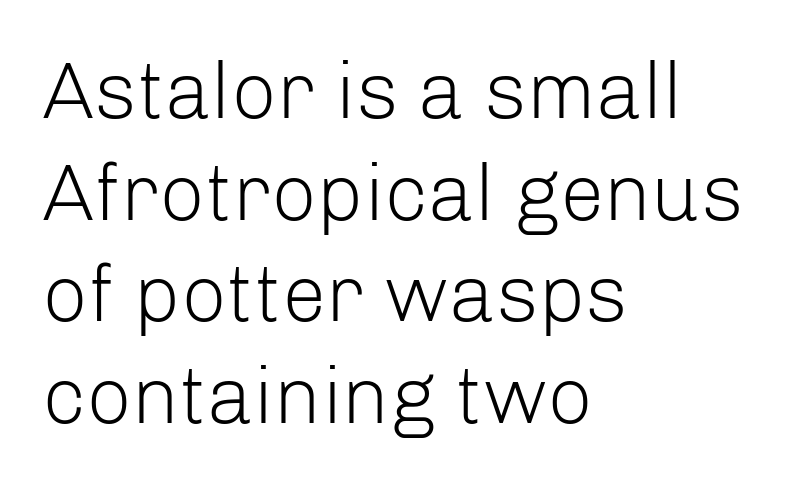
Compared with a centered layout, this one pins lines to the left instead. Look at the tracking — it's just the regular setting, nothing added. Each stroke keeps to a modest, everyday thickness or less. Posture: upright roman. Interline gaps are of average width in this sample. This rendering features lettering with no underline.
